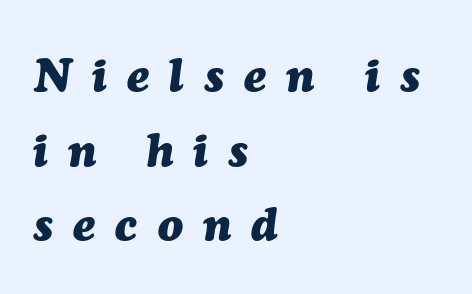
{"italic": "yes", "lean": "right", "slant_degrees": 7, "bold": "yes", "weight": "heavy", "width": "normal", "stroke_contrast": "medium", "x_height": "medium", "monospaced": "no", "underline": "no", "align": "left", "line_spacing": "normal", "line_spacing_ratio": 1.62, "letter_spacing": "wide", "letter_spacing_em": 0.44, "glyph_px": 46}
